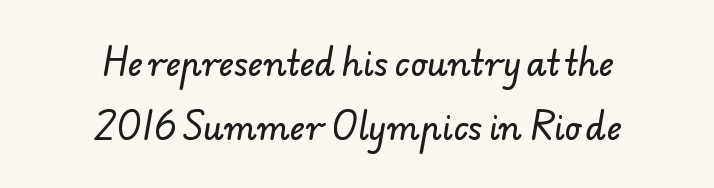
Q: Is the typeface a serif or a sans-serif typeface? A: Sans-serif.
Q: Is the text underlined? A: No.
Q: How is the paragraph aligned? A: Centered.
Q: Is the spacing between letters normal or unusually wide? A: Normal.
Q: Is the spacing between lines tight, normal or loose? A: Loose.
Q: Width (condensed, normal, or wide)? A: Normal.
Q: Stroke contrast? A: Low.
Q: x-height? A: Small.
Q: Monospaced? A: No.
